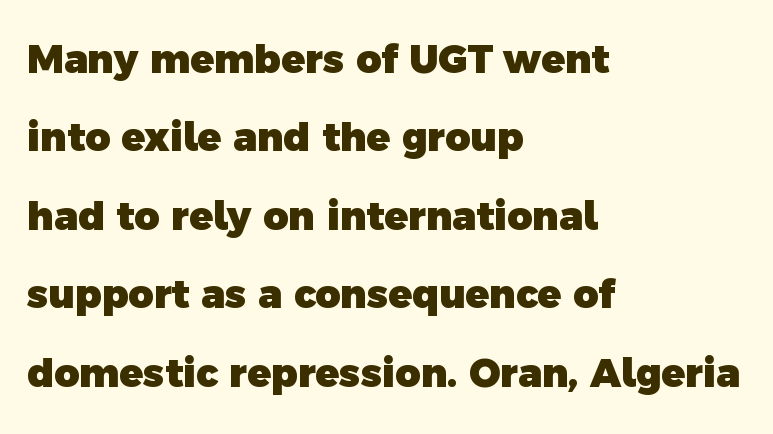
{"serif": "no", "bold": "yes", "weight": "heavy", "width": "normal", "x_height": "medium", "monospaced": "no", "underline": "no", "align": "left", "line_spacing": "loose", "line_spacing_ratio": 2.01, "letter_spacing": "normal", "letter_spacing_em": 0.0, "glyph_px": 39}
